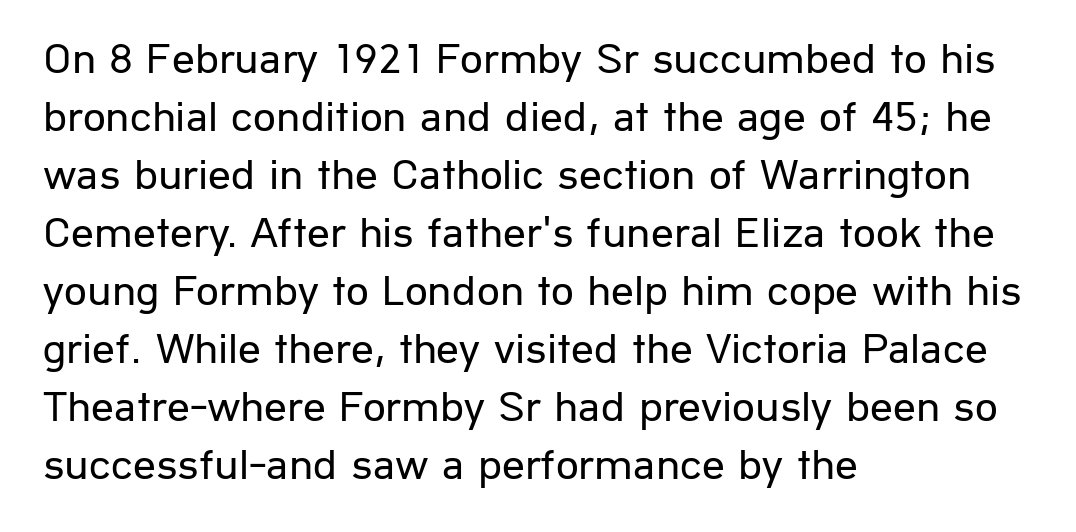
The specimen reads as upright at a glance. Line starts are locked; line ends wander. You could not count columns in this text — the font is proportionally spaced. Glyph-to-glyph distance matches everyday printed text. The font sits on the lighter half of the weight spectrum, regular included. The letters carry no serifs — their stems end cleanly without finishing strokes.
